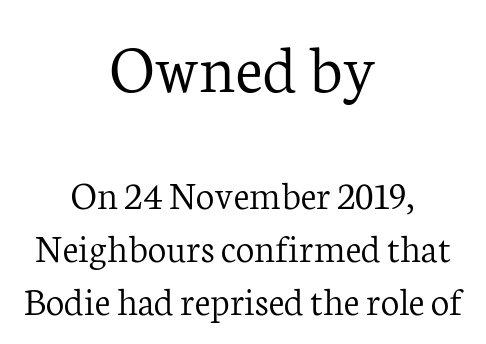
The image shows 71 px light serif type, upright; set centered, normal line spacing (1.29x), normal letter spacing, not underlined; the first (top) block is 1.73x larger; low stroke contrast and a medium x-height.
